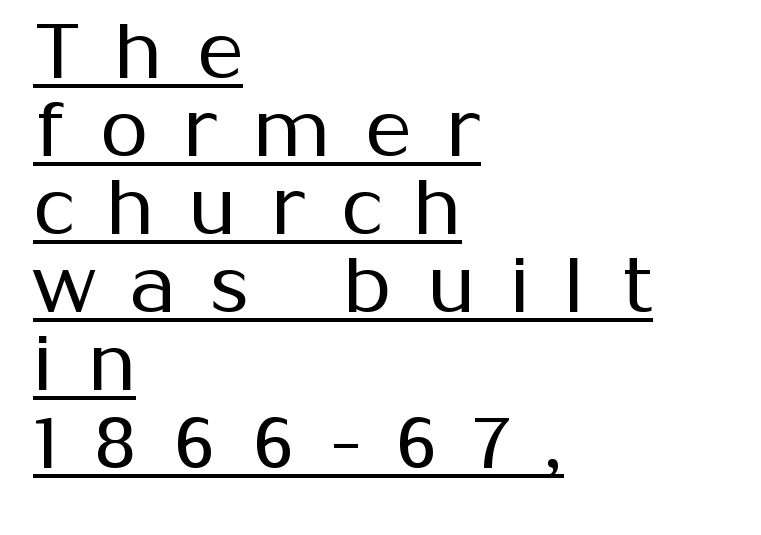
Q: Is the text bold? A: No.
Q: Is the text italic (slanted)? A: No, it is upright.
Q: Is the typeface a serif or a sans-serif typeface? A: Sans-serif.
Q: Is the text underlined? A: Yes.
Q: How is the paragraph aligned? A: Left-aligned.
Q: Is the spacing between letters normal or unusually wide? A: Unusually wide.
Q: Is the spacing between lines tight, normal or loose? A: Tight.
Q: Width (condensed, normal, or wide)? A: Normal.
Q: Stroke contrast? A: Medium.
Q: x-height? A: Medium.
Q: Monospaced? A: No.
